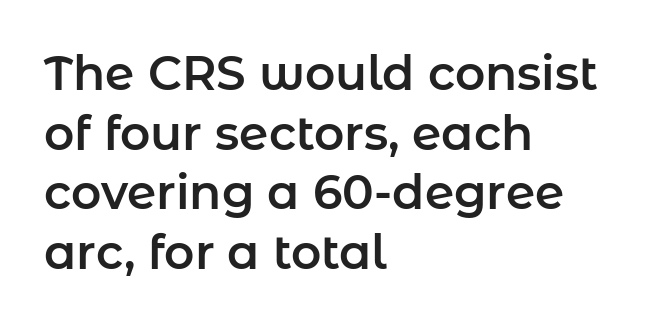
Q: Is the text italic (slanted)? A: No, it is upright.
Q: Is the typeface a serif or a sans-serif typeface? A: Sans-serif.
Q: Is the text underlined? A: No.
Q: How is the paragraph aligned? A: Left-aligned.
Q: Is the spacing between letters normal or unusually wide? A: Normal.
Q: Is the spacing between lines tight, normal or loose? A: Normal.
Q: Width (condensed, normal, or wide)? A: Normal.
Q: Stroke contrast? A: Low.
Q: x-height? A: Medium.
Q: Monospaced? A: No.
